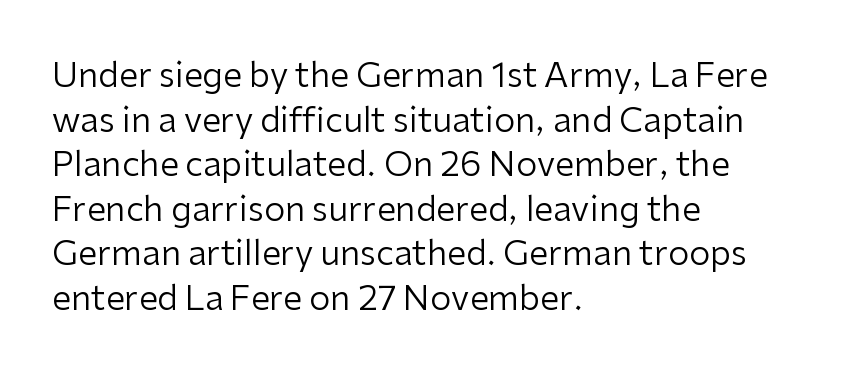
Unlike a traditional serif, this face leaves its strokes unadorned. This is roman type, the default non-slanted kind. Leading matches the norm, producing a regular column. Compared with a typical body face, this is equally light or lighter still. Is this a fixed-width face? No — the glyphs have proportional, varying widths.
